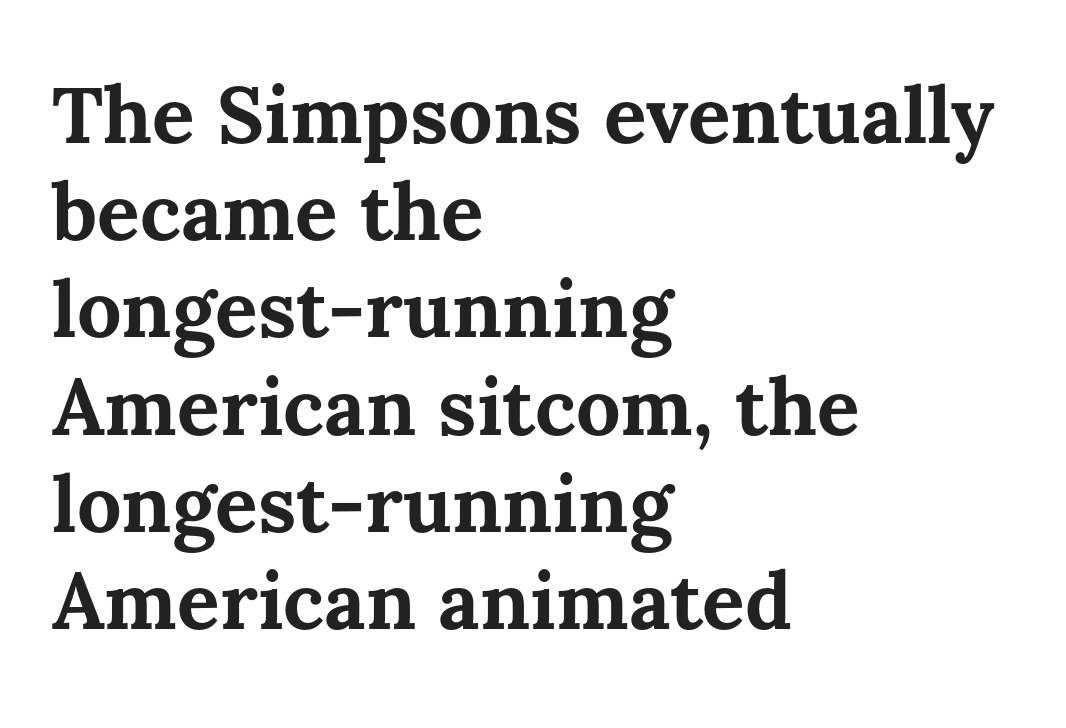
The image shows 79 px bold type, upright; set left-aligned, line spacing 1.23x, normal letter spacing, not underlined; medium stroke contrast and a medium x-height.
